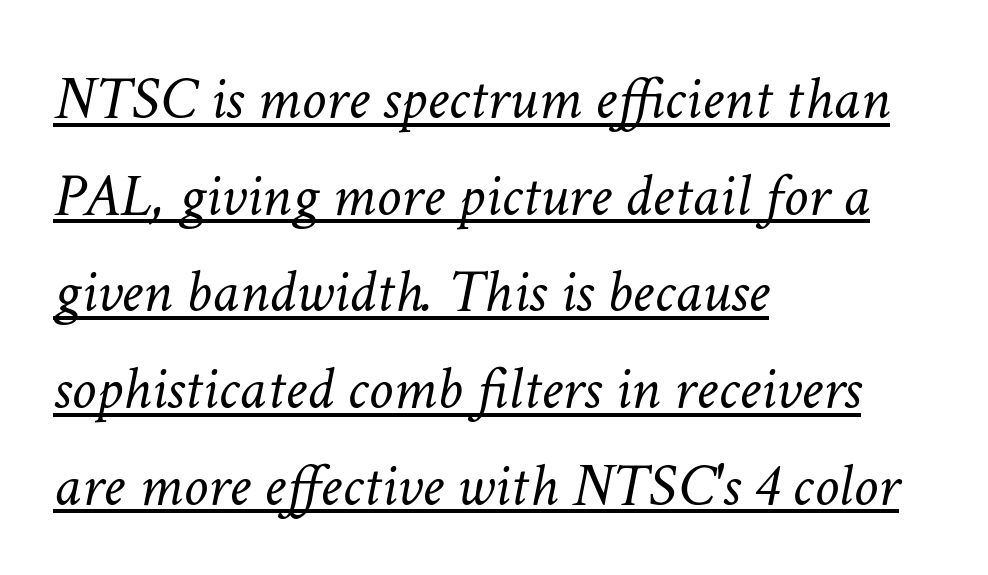
Q: Is the text bold? A: No.
Q: Is the text italic (slanted)? A: Yes, it leans right by about 11 degrees.
Q: Is the text underlined? A: Yes.
Q: How is the paragraph aligned? A: Left-aligned.
Q: Is the spacing between letters normal or unusually wide? A: Normal.
Q: Is the spacing between lines tight, normal or loose? A: Normal.
Q: Width (condensed, normal, or wide)? A: Normal.
Q: Stroke contrast? A: Low.
Q: x-height? A: Medium.
Q: Monospaced? A: No.
